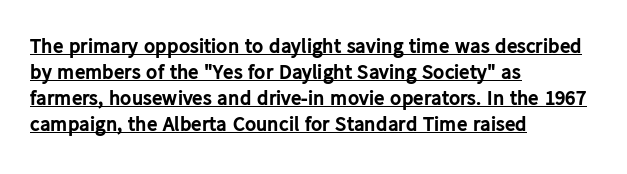
Q: Is the text bold? A: Yes.
Q: Is the text italic (slanted)? A: No, it is upright.
Q: Is the text underlined? A: Yes.
Q: How is the paragraph aligned? A: Left-aligned.
Q: Is the spacing between letters normal or unusually wide? A: Normal.
